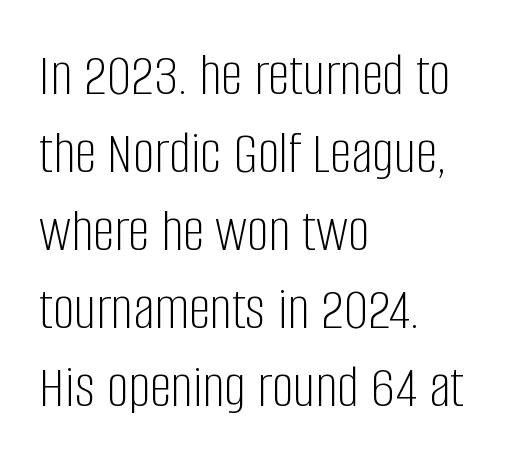
{"serif": "no", "italic": "no", "bold": "no", "weight": "light", "width": "condensed", "stroke_contrast": "low", "x_height": "large", "monospaced": "no", "underline": "no", "align": "left", "line_spacing": "normal", "line_spacing_ratio": 1.28, "letter_spacing": "normal", "letter_spacing_em": 0.0, "glyph_px": 61}
